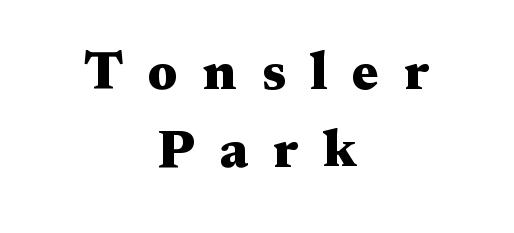
Q: Is the text bold? A: Yes.
Q: Is the text italic (slanted)? A: No, it is upright.
Q: Is the typeface a serif or a sans-serif typeface? A: Serif.
Q: Is the text underlined? A: No.
Q: How is the paragraph aligned? A: Centered.
Q: Is the spacing between letters normal or unusually wide? A: Unusually wide.
Q: Is the spacing between lines tight, normal or loose? A: Normal.
Q: Width (condensed, normal, or wide)? A: Wide.
Q: Stroke contrast? A: Medium.
Q: x-height? A: Medium.
Q: Monospaced? A: No.
